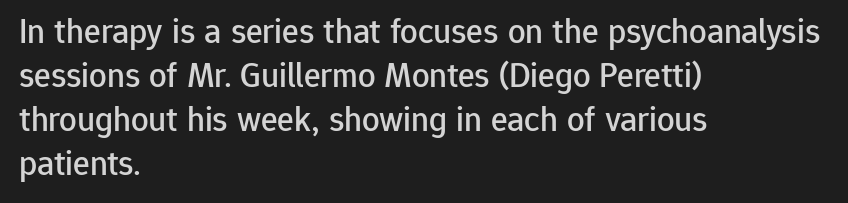
Q: Is the text italic (slanted)? A: No, it is upright.
Q: Is the typeface a serif or a sans-serif typeface? A: Sans-serif.
Q: Is the text underlined? A: No.
Q: How is the paragraph aligned? A: Left-aligned.
Q: Is the spacing between letters normal or unusually wide? A: Normal.
Q: Is the spacing between lines tight, normal or loose? A: Normal.
Q: Width (condensed, normal, or wide)? A: Normal.
Q: Stroke contrast? A: Low.
Q: x-height? A: Medium.
Q: Monospaced? A: No.
